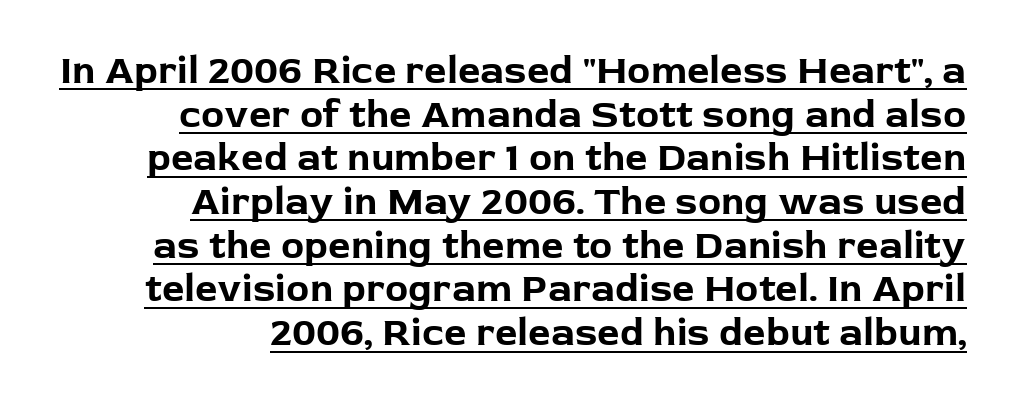
Q: Is the text bold? A: Yes.
Q: Is the text italic (slanted)? A: No, it is upright.
Q: Is the typeface a serif or a sans-serif typeface? A: Sans-serif.
Q: Is the text underlined? A: Yes.
Q: How is the paragraph aligned? A: Right-aligned.
Q: Is the spacing between letters normal or unusually wide? A: Normal.
Q: Is the spacing between lines tight, normal or loose? A: Tight.
Q: Width (condensed, normal, or wide)? A: Normal.
Q: Stroke contrast? A: Low.
Q: x-height? A: Medium.
Q: Monospaced? A: No.
